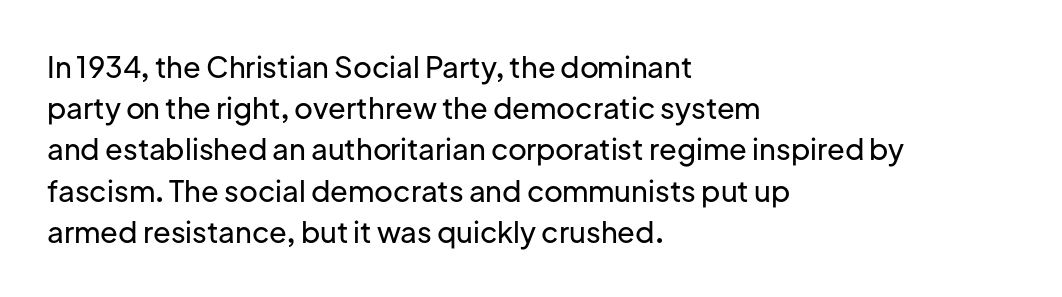
In terms of letterspacing, this is plain default setting. Each line starts at the same left margin while the right side varies. Nope, no serifs anywhere on these letters. The block of text has a typical density, with ordinary space between rows.
